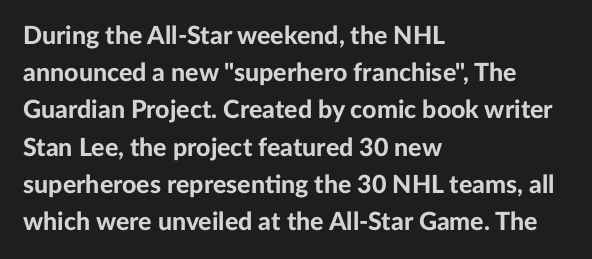
Italic: no, the glyphs are upright roman. Weight: bold. A typesetter would call this zero additional tracking. Does the copy run flush right? No — it runs flush left. In terms of leading, this rendering sits right in the middle. Quick note: underline off.
